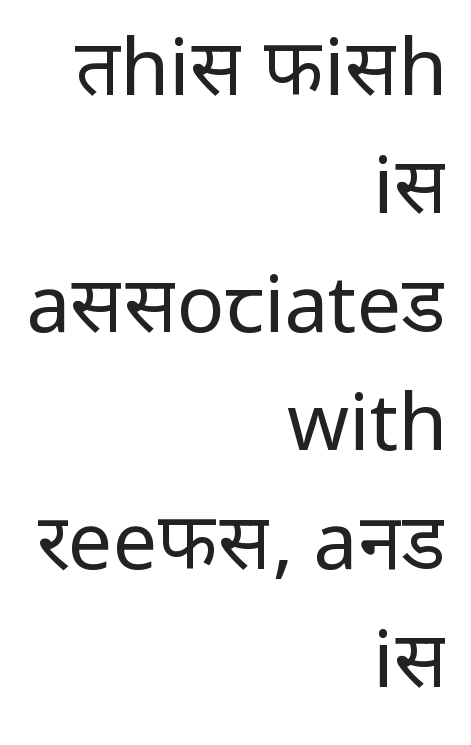
{"serif": "no", "italic": "no", "bold": "no", "weight": "regular", "width": "normal", "stroke_contrast": "low", "x_height": "medium", "monospaced": "no", "underline": "no", "align": "right", "line_spacing": "normal", "line_spacing_ratio": 1.5, "letter_spacing": "normal", "letter_spacing_em": 0.0, "glyph_px": 79}
